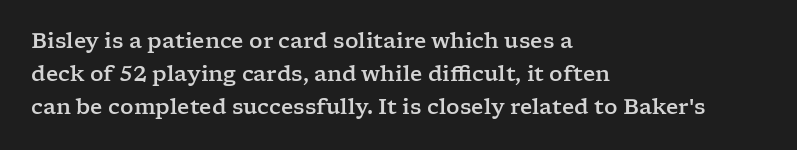
Q: Is the text italic (slanted)? A: No, it is upright.
Q: Is the text underlined? A: No.
Q: How is the paragraph aligned? A: Left-aligned.
Q: Is the spacing between letters normal or unusually wide? A: Normal.
Q: Is the spacing between lines tight, normal or loose? A: Normal.
